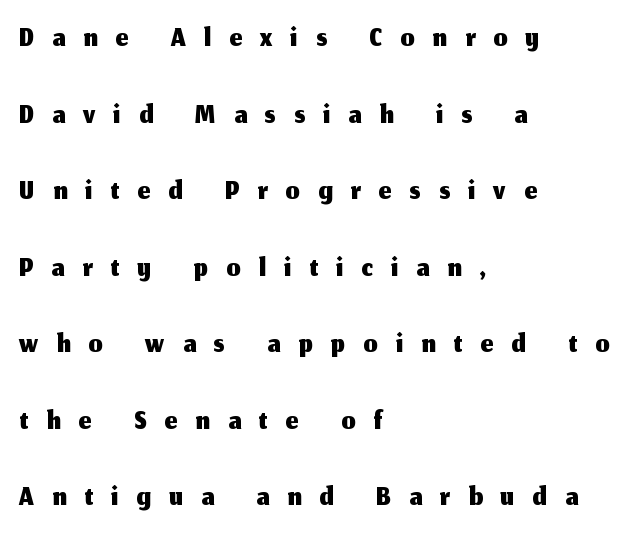
Q: Is the text italic (slanted)? A: No, it is upright.
Q: Is the typeface a serif or a sans-serif typeface? A: Sans-serif.
Q: Is the text underlined? A: No.
Q: How is the paragraph aligned? A: Left-aligned.
Q: Is the spacing between letters normal or unusually wide? A: Unusually wide.
Q: Width (condensed, normal, or wide)? A: Normal.
Q: Stroke contrast? A: Medium.
Q: x-height? A: Medium.
Q: Monospaced? A: No.
